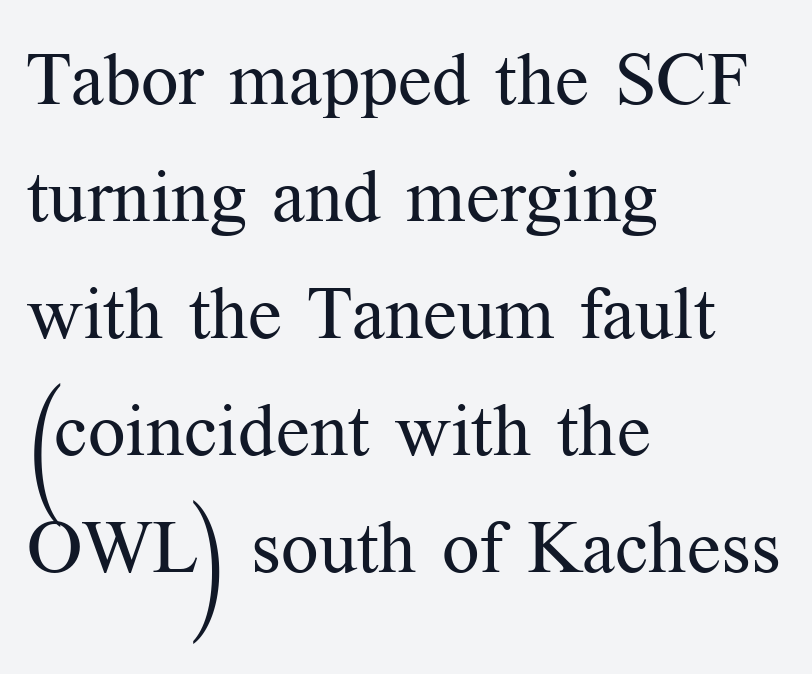
{"serif": "yes", "italic": "no", "bold": "no", "weight": "regular", "width": "normal", "stroke_contrast": "medium", "x_height": "medium", "monospaced": "no", "underline": "no", "align": "left", "line_spacing": "normal", "line_spacing_ratio": 1.58, "letter_spacing": "normal", "letter_spacing_em": 0.0, "glyph_px": 74}
